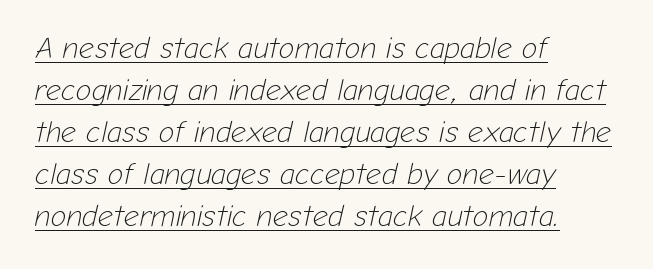
Q: Is the text bold? A: No.
Q: Is the text italic (slanted)? A: Yes, it leans right by about 12 degrees.
Q: Is the text underlined? A: Yes.
Q: How is the paragraph aligned? A: Left-aligned.
Q: Is the spacing between letters normal or unusually wide? A: Normal.
Q: Is the spacing between lines tight, normal or loose? A: Normal.
Q: Width (condensed, normal, or wide)? A: Normal.
Q: Stroke contrast? A: Low.
Q: x-height? A: Medium.
Q: Monospaced? A: No.
